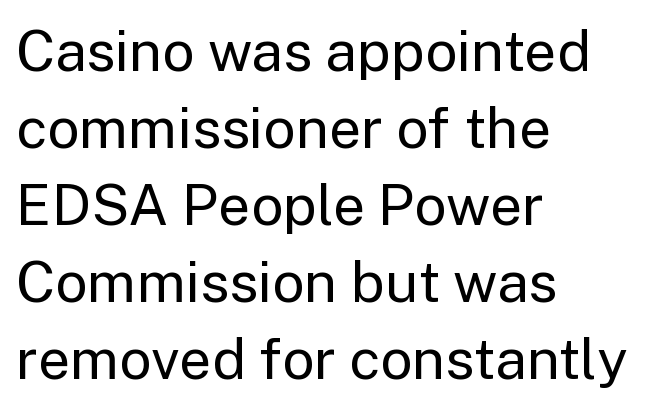
The image shows 57 px regular-weight sans-serif type, upright; set left-aligned, normal line spacing (1.35x), normal letter spacing, not underlined; low stroke contrast and a medium x-height.
